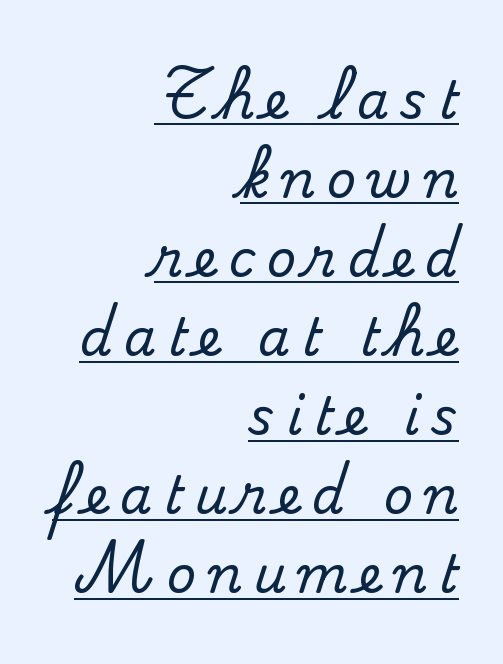
{"width": "normal", "stroke_contrast": "medium", "x_height": "small", "monospaced": "no", "underline": "yes", "align": "right", "line_spacing": "normal", "line_spacing_ratio": 1.55, "letter_spacing": "wide", "letter_spacing_em": 0.22, "glyph_px": 51}
